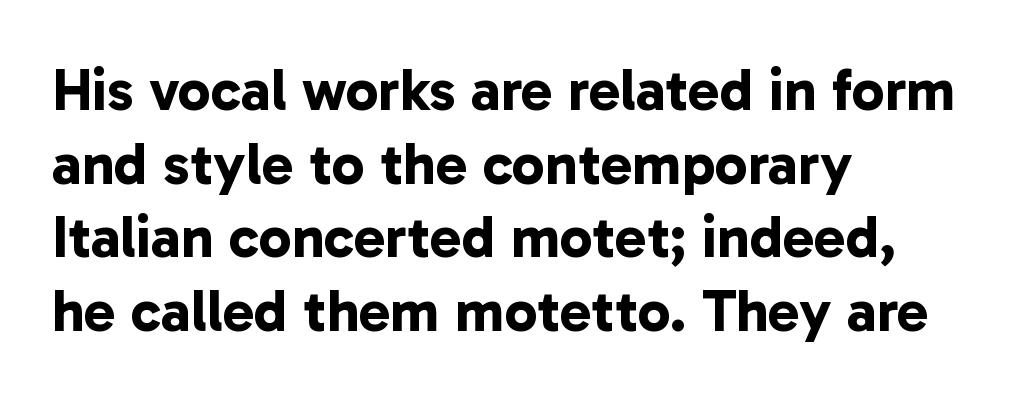
{"serif": "no", "bold": "yes", "weight": "bold", "width": "normal", "stroke_contrast": "low", "x_height": "medium", "monospaced": "no", "underline": "no", "align": "left", "line_spacing": "normal", "line_spacing_ratio": 1.25, "letter_spacing": "normal", "letter_spacing_em": 0.0, "glyph_px": 59}
